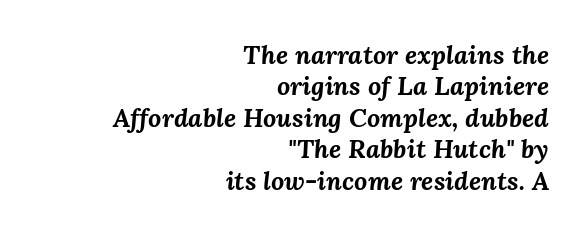
The string is rendered with underlining switched off. The paragraph has a hard right edge and a soft left edge. No extra tracking has been applied to these lines. Strokes here are thick enough to call this a true bold.
